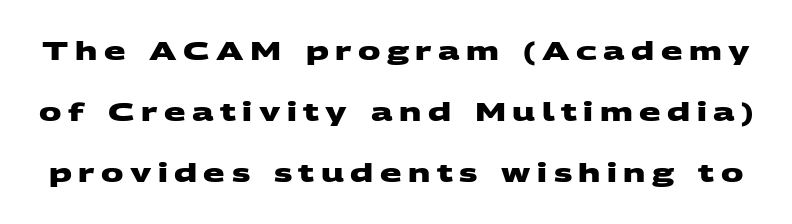
The image shows 25 px bold type; set loose line spacing (2.45x), unusually wide letter spacing (+0.26 em), not underlined.
